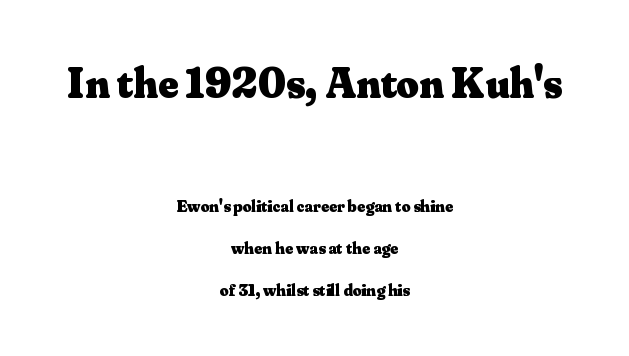
The image shows 43 px heavy serif type, upright; set centered, loose line spacing (2.46x), normal letter spacing, not underlined; the first (top) block is 2.53x larger; medium stroke contrast and a small x-height.
